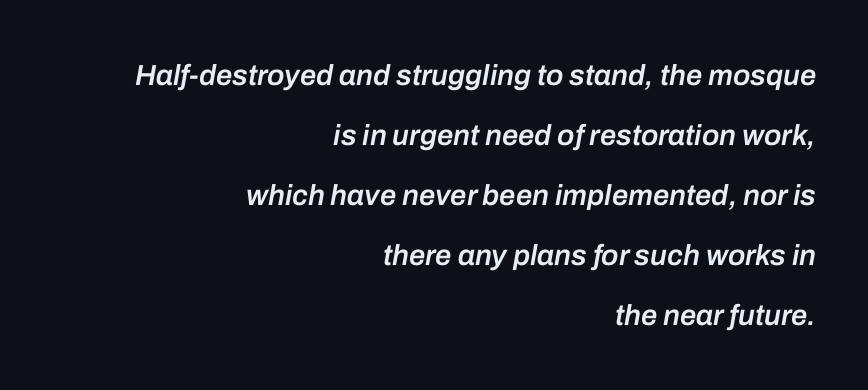
The image shows 29 px semibold type, italic (leaning right); set right-aligned, loose line spacing (2.07x), normal letter spacing, not underlined; low stroke contrast and a medium x-height.
